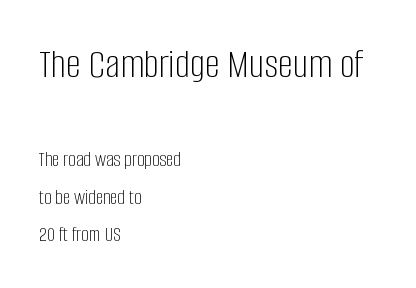
The image shows 42 px light, condensed sans-serif type, upright; set left-aligned, line spacing 1.78x, normal letter spacing, not underlined; the first (top) block is 2.0x larger; low stroke contrast and a large x-height.
